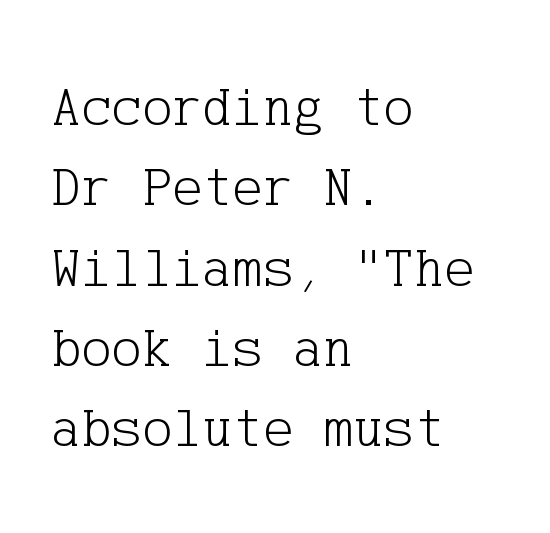
{"serif": "yes", "italic": "no", "bold": "no", "weight": "light", "width": "normal", "stroke_contrast": "low", "x_height": "medium", "underline": "no", "align": "left", "line_spacing": "normal", "line_spacing_ratio": 1.41, "letter_spacing": "normal", "letter_spacing_em": 0.0, "glyph_px": 57}
